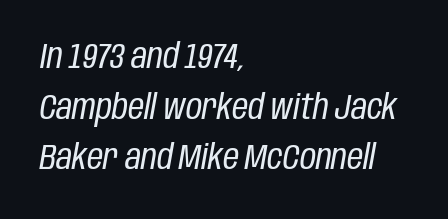
Q: Is the text bold? A: No.
Q: Is the text italic (slanted)? A: Yes, it leans right by about 10 degrees.
Q: Is the text underlined? A: No.
Q: How is the paragraph aligned? A: Left-aligned.
Q: Is the spacing between letters normal or unusually wide? A: Normal.
Q: Is the spacing between lines tight, normal or loose? A: Normal.
Q: Width (condensed, normal, or wide)? A: Condensed.
Q: Stroke contrast? A: Low.
Q: x-height? A: Large.
Q: Monospaced? A: No.
